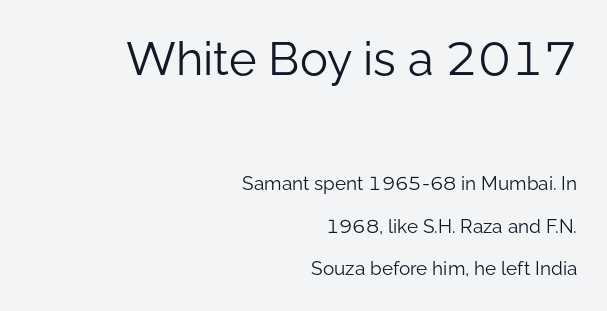
Q: Is the text bold? A: No.
Q: Is the text italic (slanted)? A: No, it is upright.
Q: Is the typeface a serif or a sans-serif typeface? A: Sans-serif.
Q: Is the text underlined? A: No.
Q: How is the paragraph aligned? A: Right-aligned.
Q: Is the spacing between letters normal or unusually wide? A: Normal.
Q: Is the spacing between lines tight, normal or loose? A: Loose.
Q: Which block of text is set in a larger size, the first (top) or the second (bottom)? A: The first (top) one.
Q: Width (condensed, normal, or wide)? A: Normal.
Q: Stroke contrast? A: Low.
Q: x-height? A: Medium.
Q: Monospaced? A: No.
